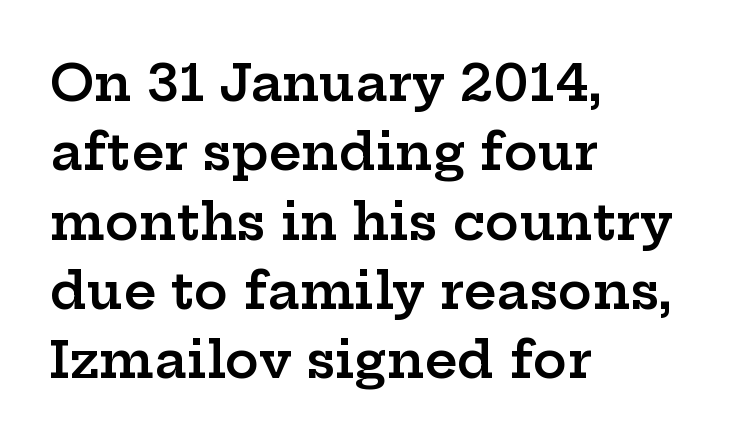
Q: Is the text bold? A: Semi-bold.
Q: Is the text italic (slanted)? A: No, it is upright.
Q: Is the typeface a serif or a sans-serif typeface? A: Serif.
Q: Is the text underlined? A: No.
Q: How is the paragraph aligned? A: Left-aligned.
Q: Is the spacing between letters normal or unusually wide? A: Normal.
Q: Is the spacing between lines tight, normal or loose? A: Normal.
Q: Width (condensed, normal, or wide)? A: Wide.
Q: Stroke contrast? A: Low.
Q: x-height? A: Medium.
Q: Monospaced? A: No.
